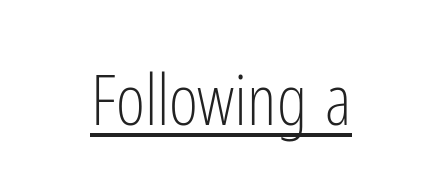
Q: Is the text bold? A: No.
Q: Is the text italic (slanted)? A: No, it is upright.
Q: Is the typeface a serif or a sans-serif typeface? A: Sans-serif.
Q: Is the text underlined? A: Yes.
Q: Is the spacing between letters normal or unusually wide? A: Normal.
Q: Width (condensed, normal, or wide)? A: Condensed.
Q: Stroke contrast? A: Low.
Q: x-height? A: Medium.
Q: Monospaced? A: No.
